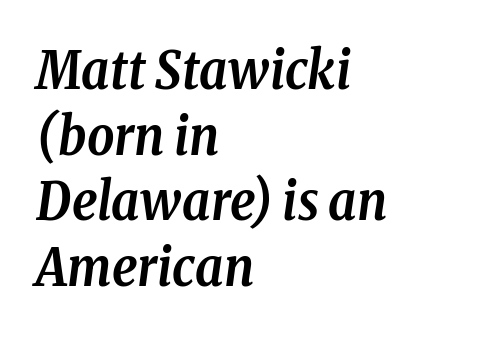
Q: Is the text bold? A: Yes.
Q: Is the text italic (slanted)? A: Yes, it leans right by about 8 degrees.
Q: Is the typeface a serif or a sans-serif typeface? A: Serif.
Q: Is the text underlined? A: No.
Q: How is the paragraph aligned? A: Left-aligned.
Q: Is the spacing between letters normal or unusually wide? A: Normal.
Q: Width (condensed, normal, or wide)? A: Condensed.
Q: Stroke contrast? A: Low.
Q: x-height? A: Medium.
Q: Monospaced? A: No.
